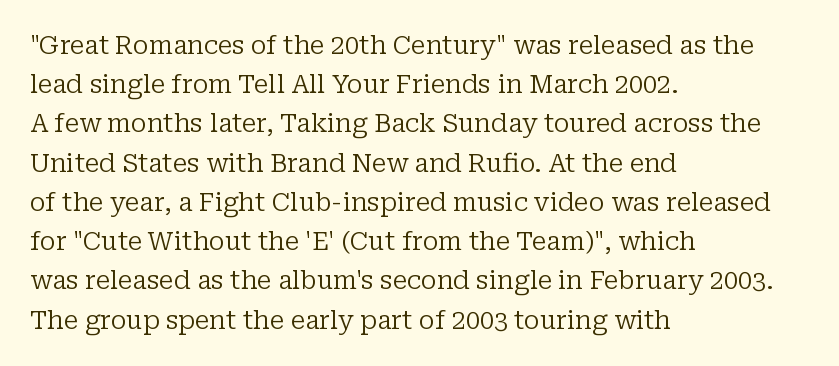
Is this a heavy cut? Hardly; it is regular or lighter. In CSS terms this would be text-align: left. Words appear dense and cohesive because spacing is normal. The gap between lines stays unmarked. Reading down the column, the eye jumps a familiar distance to each next line. This is roman type, the default non-slanted kind.
